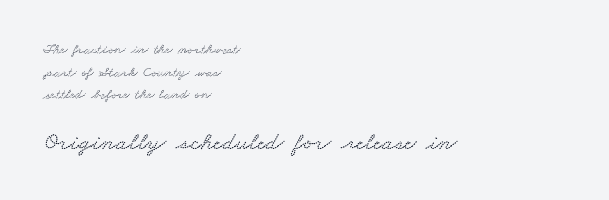
Q: Is the text underlined? A: No.
Q: How is the paragraph aligned? A: Left-aligned.
Q: Is the spacing between letters normal or unusually wide? A: Normal.
Q: Is the spacing between lines tight, normal or loose? A: Normal.
Q: Which block of text is set in a larger size, the first (top) or the second (bottom)? A: The second (bottom) one.
